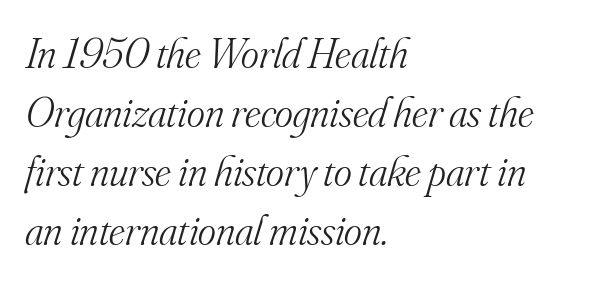
Notice how the stems are inclined rather than vertical — that's the hallmark of italics. Note: serifs present on the glyphs. Think of a printed novel: that variable character pitch is what you see here. In CSS terms this would be text-align: left. This rendering features lettering with no underline. Each new line begins a customary step beneath the previous one.
